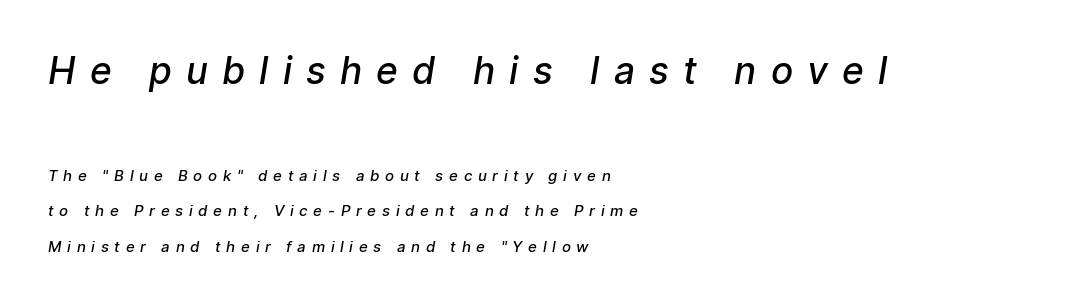
Q: Is the text bold? A: Semi-bold.
Q: Is the typeface a serif or a sans-serif typeface? A: Sans-serif.
Q: Is the text underlined? A: No.
Q: How is the paragraph aligned? A: Left-aligned.
Q: Is the spacing between letters normal or unusually wide? A: Unusually wide.
Q: Is the spacing between lines tight, normal or loose? A: Loose.
Q: Which block of text is set in a larger size, the first (top) or the second (bottom)? A: The first (top) one.
Q: Width (condensed, normal, or wide)? A: Normal.
Q: Stroke contrast? A: Low.
Q: x-height? A: Medium.
Q: Monospaced? A: No.
